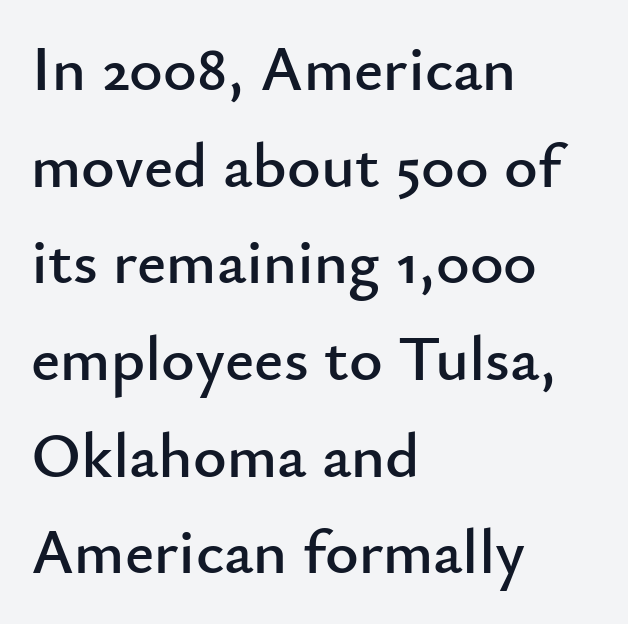
Q: Is the text italic (slanted)? A: No, it is upright.
Q: Is the typeface a serif or a sans-serif typeface? A: Sans-serif.
Q: Is the text underlined? A: No.
Q: How is the paragraph aligned? A: Left-aligned.
Q: Is the spacing between letters normal or unusually wide? A: Normal.
Q: Is the spacing between lines tight, normal or loose? A: Normal.
Q: Width (condensed, normal, or wide)? A: Normal.
Q: Stroke contrast? A: Low.
Q: x-height? A: Small.
Q: Monospaced? A: No.
